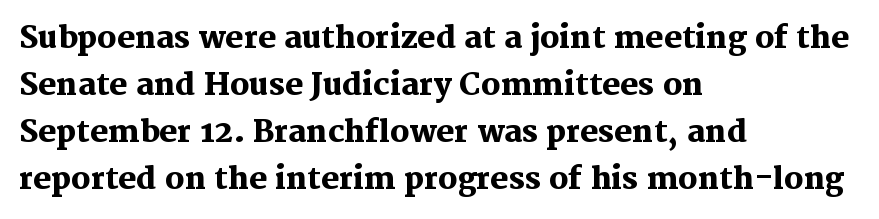
Posture: straight, roman, zero tilt. Leftover space on each line is placed entirely after the last word. Each glyph is drawn with heavy, bold strokes. The passage shown has conventional tracking throughout.
